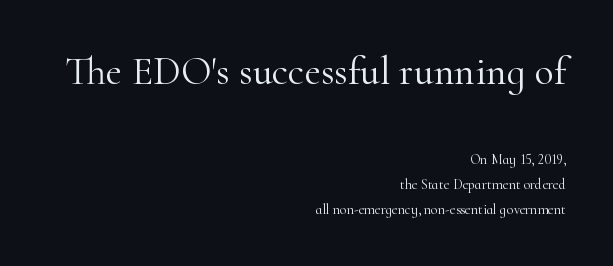
The image shows 40 px light serif type, upright; set right-aligned, line spacing 1.79x, normal letter spacing, not underlined; the first (top) block is 2.86x larger; high stroke contrast and a small x-height.
